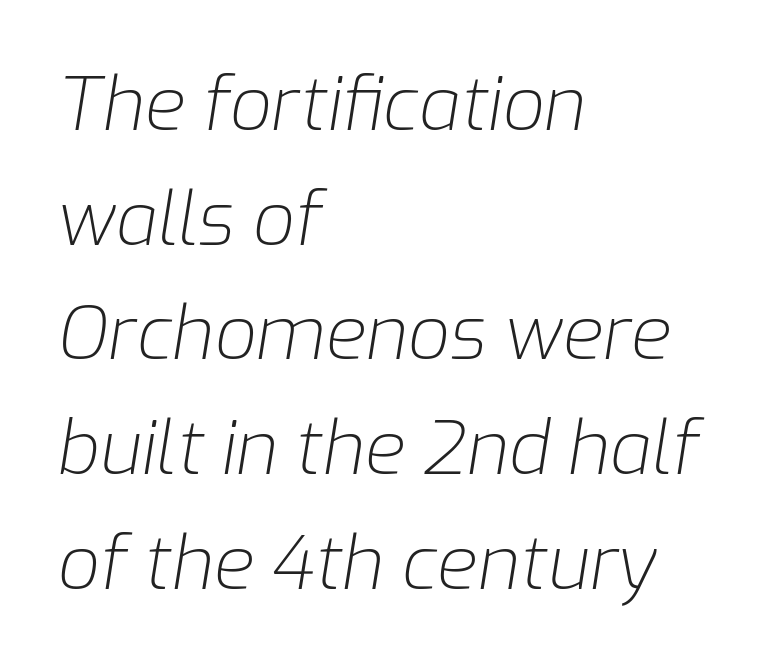
{"italic": "yes", "lean": "right", "slant_degrees": 9, "bold": "no", "weight": "light", "width": "normal", "stroke_contrast": "low", "x_height": "medium", "monospaced": "no", "underline": "no", "align": "left", "line_spacing": "normal", "line_spacing_ratio": 1.55, "letter_spacing": "normal", "letter_spacing_em": 0.0, "glyph_px": 74}
